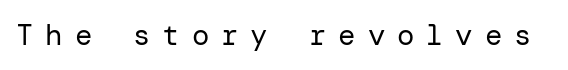
{"serif": "no", "italic": "no", "bold": "no", "weight": "regular", "width": "normal", "stroke_contrast": "low", "x_height": "medium", "underline": "no", "letter_spacing": "wide", "letter_spacing_em": 0.41, "glyph_px": 29}
